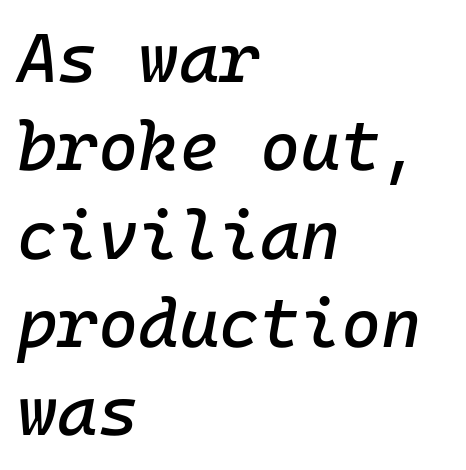
{"italic": "yes", "lean": "right", "slant_degrees": 10, "width": "normal", "stroke_contrast": "low", "x_height": "medium", "underline": "no", "align": "left", "line_spacing": "normal", "line_spacing_ratio": 1.28, "letter_spacing": "normal", "letter_spacing_em": 0.0, "glyph_px": 69}
